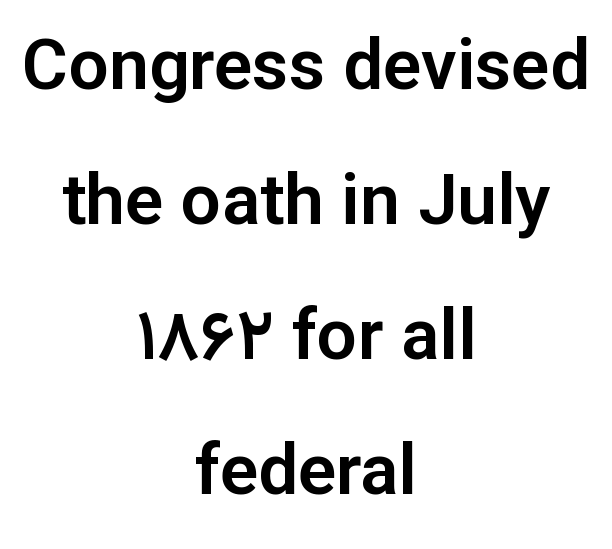
Q: Is the text italic (slanted)? A: No, it is upright.
Q: Is the typeface a serif or a sans-serif typeface? A: Sans-serif.
Q: Is the text underlined? A: No.
Q: How is the paragraph aligned? A: Centered.
Q: Is the spacing between letters normal or unusually wide? A: Normal.
Q: Is the spacing between lines tight, normal or loose? A: Loose.
Q: Width (condensed, normal, or wide)? A: Normal.
Q: Stroke contrast? A: Low.
Q: x-height? A: Medium.
Q: Monospaced? A: No.
